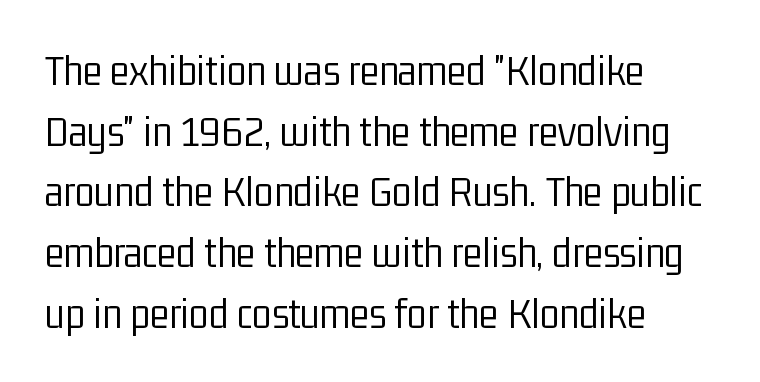
Q: Is the text bold? A: No.
Q: Is the text italic (slanted)? A: No, it is upright.
Q: Is the typeface a serif or a sans-serif typeface? A: Sans-serif.
Q: Is the text underlined? A: No.
Q: How is the paragraph aligned? A: Left-aligned.
Q: Is the spacing between letters normal or unusually wide? A: Normal.
Q: Is the spacing between lines tight, normal or loose? A: Normal.
Q: Width (condensed, normal, or wide)? A: Condensed.
Q: Stroke contrast? A: Low.
Q: x-height? A: Medium.
Q: Monospaced? A: No.
